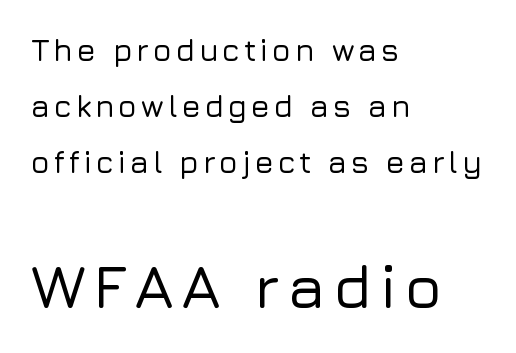
The image shows 62 px sans-serif type, upright; set left-aligned, line spacing 1.8x, not underlined; the second (bottom) block is 2.0x larger; low stroke contrast and a medium x-height.
